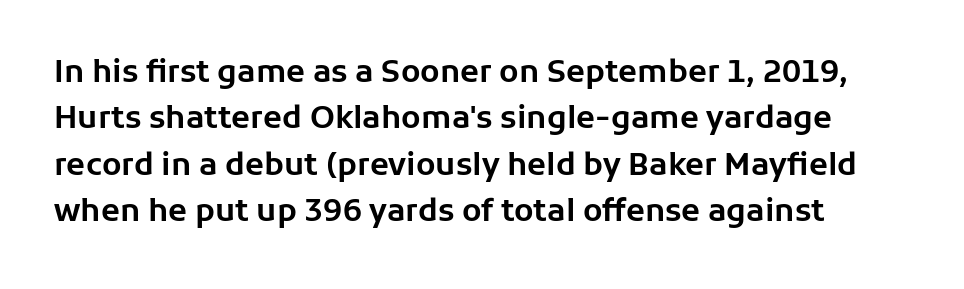
The image shows 31 px sans-serif type, upright; set normal line spacing (1.5x), normal letter spacing, not underlined; low stroke contrast and a medium x-height.
